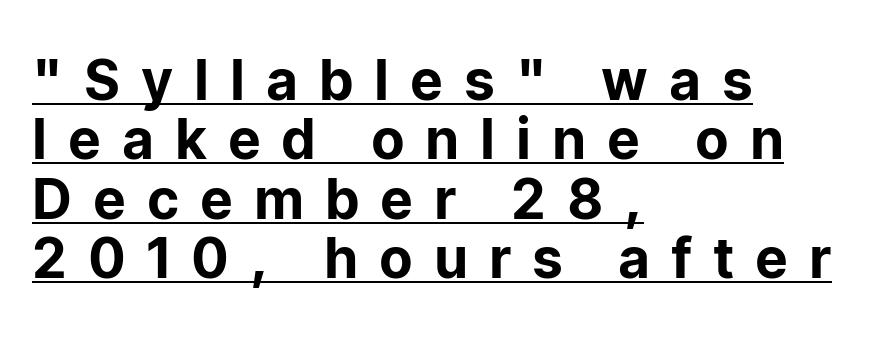
Leading: reduced. The axis of the letterforms is exactly vertical. Font category for this specimen: sans-serif. The letters are spread apart with noticeably loose tracking.
